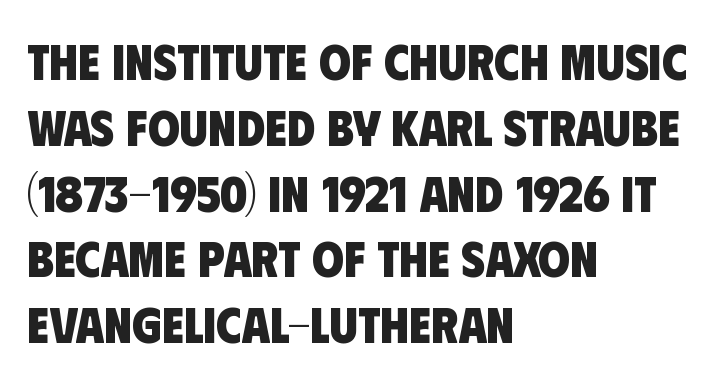
Letter spacing: default. The typesetting leans heavy: a genuine bold. The baseline area is clear. Students, observe: this is what conventionally led text looks like. Letterform terminals end flat and unadorned throughout the passage. The ragged edge is on the right, which tells us the setting is flush left.
